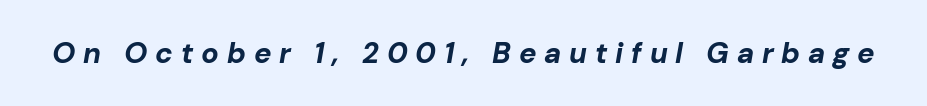
{"italic": "yes", "lean": "right", "slant_degrees": 10, "bold": "yes", "weight": "bold", "width": "normal", "stroke_contrast": "low", "x_height": "medium", "monospaced": "no", "underline": "no", "letter_spacing": "wide", "letter_spacing_em": 0.27, "glyph_px": 29}
